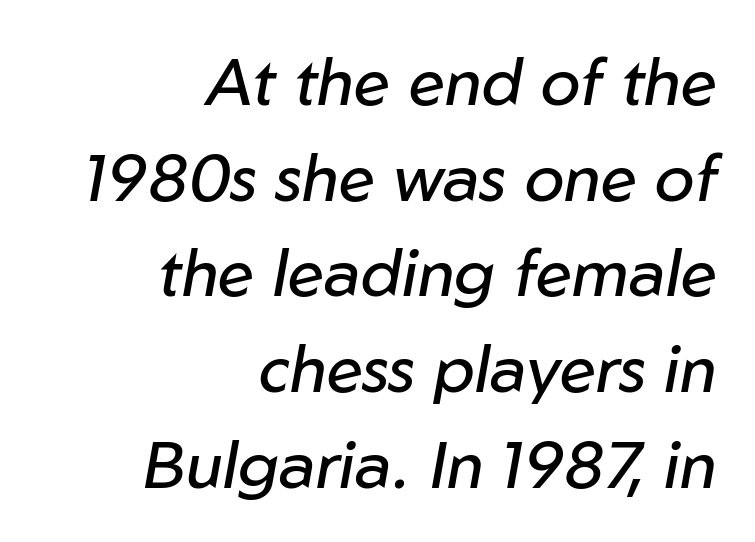
Q: Is the text bold? A: No.
Q: Is the text italic (slanted)? A: Yes, it leans right by about 10 degrees.
Q: Is the text underlined? A: No.
Q: How is the paragraph aligned? A: Right-aligned.
Q: Is the spacing between letters normal or unusually wide? A: Normal.
Q: Is the spacing between lines tight, normal or loose? A: Normal.
Q: Width (condensed, normal, or wide)? A: Normal.
Q: Stroke contrast? A: Low.
Q: x-height? A: Medium.
Q: Monospaced? A: No.
